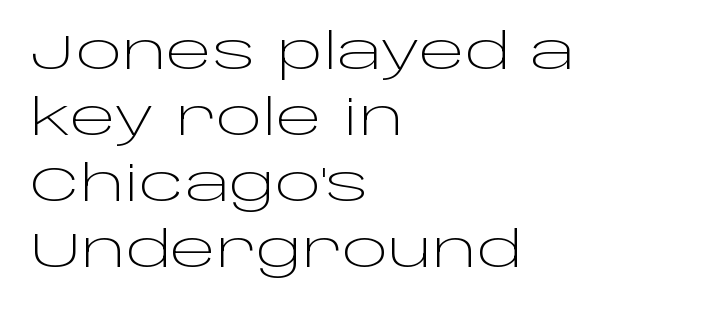
Q: Is the text bold? A: No.
Q: Is the text italic (slanted)? A: No, it is upright.
Q: Is the typeface a serif or a sans-serif typeface? A: Sans-serif.
Q: Is the text underlined? A: No.
Q: How is the paragraph aligned? A: Left-aligned.
Q: Is the spacing between letters normal or unusually wide? A: Normal.
Q: Is the spacing between lines tight, normal or loose? A: Normal.
Q: Width (condensed, normal, or wide)? A: Wide.
Q: Stroke contrast? A: Low.
Q: x-height? A: Large.
Q: Monospaced? A: No.
